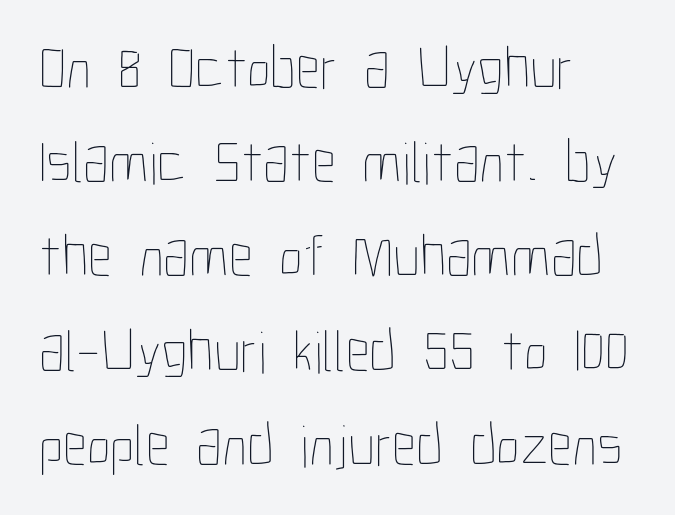
The image shows 60 px thin, condensed type, upright; set left-aligned, normal line spacing (1.57x), normal letter spacing, not underlined; low stroke contrast and a medium x-height.
